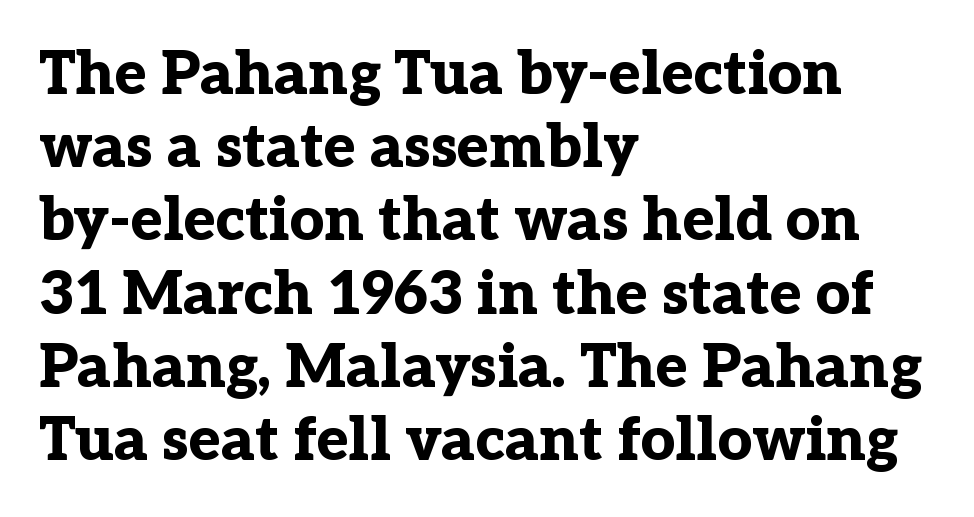
The image shows 60 px bold serif type, upright; set left-aligned, line spacing 1.22x, normal letter spacing, not underlined; low stroke contrast and a medium x-height.
